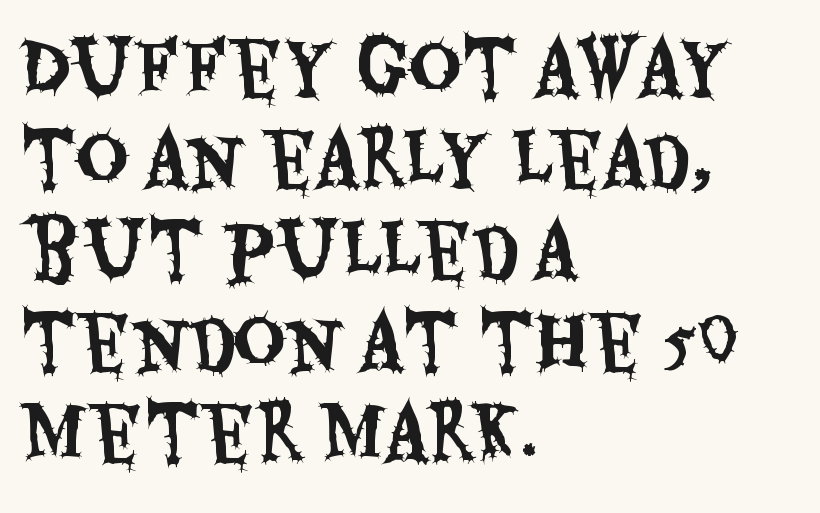
{"serif": "no", "italic": "no", "width": "condensed", "stroke_contrast": "medium", "x_height": "large", "monospaced": "no", "underline": "no", "align": "left", "line_spacing": "normal", "line_spacing_ratio": 1.25, "letter_spacing": "normal", "letter_spacing_em": 0.0, "glyph_px": 73}
